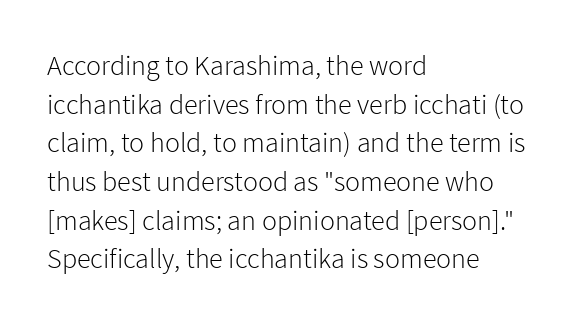
{"serif": "no", "italic": "no", "bold": "no", "weight": "light", "width": "normal", "stroke_contrast": "low", "x_height": "medium", "monospaced": "no", "underline": "no", "align": "left", "line_spacing": "normal", "line_spacing_ratio": 1.38, "letter_spacing": "normal", "letter_spacing_em": 0.0, "glyph_px": 28}
